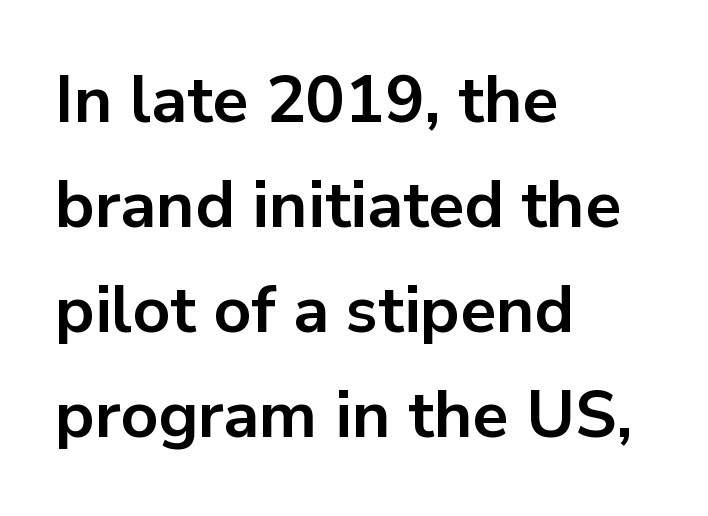
Q: Is the text bold? A: Yes.
Q: Is the text italic (slanted)? A: No, it is upright.
Q: Is the typeface a serif or a sans-serif typeface? A: Sans-serif.
Q: Is the text underlined? A: No.
Q: How is the paragraph aligned? A: Left-aligned.
Q: Is the spacing between letters normal or unusually wide? A: Normal.
Q: Is the spacing between lines tight, normal or loose? A: Normal.
Q: Width (condensed, normal, or wide)? A: Normal.
Q: Stroke contrast? A: Low.
Q: x-height? A: Medium.
Q: Monospaced? A: No.
